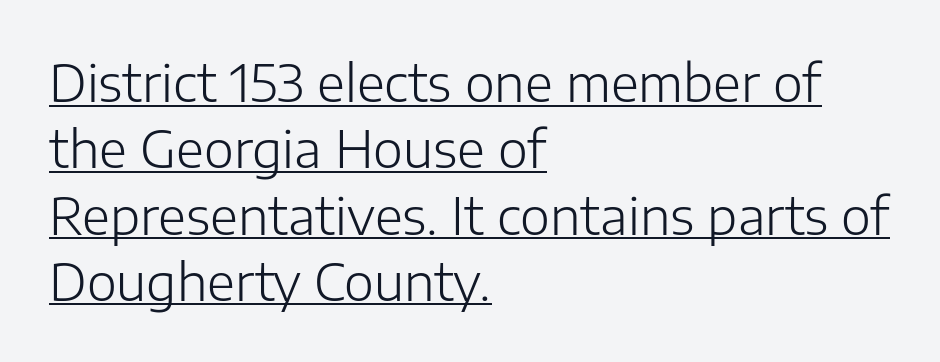
Q: Is the text bold? A: No.
Q: Is the text italic (slanted)? A: No, it is upright.
Q: Is the typeface a serif or a sans-serif typeface? A: Sans-serif.
Q: Is the text underlined? A: Yes.
Q: How is the paragraph aligned? A: Left-aligned.
Q: Is the spacing between letters normal or unusually wide? A: Normal.
Q: Is the spacing between lines tight, normal or loose? A: Normal.
Q: Width (condensed, normal, or wide)? A: Normal.
Q: Stroke contrast? A: Low.
Q: x-height? A: Medium.
Q: Monospaced? A: No.
